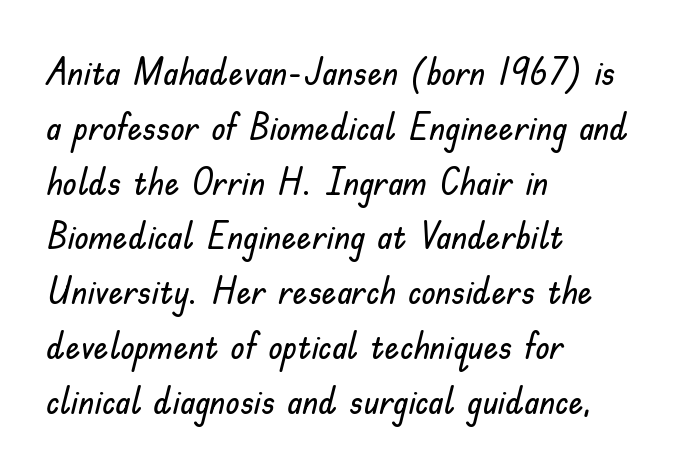
Q: Is the text italic (slanted)? A: Yes.
Q: Is the typeface a serif or a sans-serif typeface? A: Sans-serif.
Q: Is the text underlined? A: No.
Q: How is the paragraph aligned? A: Left-aligned.
Q: Is the spacing between letters normal or unusually wide? A: Normal.
Q: Is the spacing between lines tight, normal or loose? A: Normal.
Q: Width (condensed, normal, or wide)? A: Normal.
Q: Stroke contrast? A: Low.
Q: x-height? A: Small.
Q: Monospaced? A: No.
